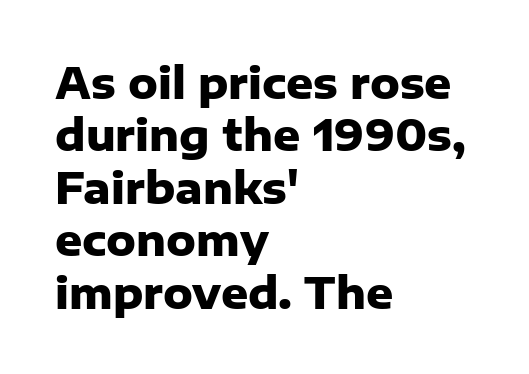
Q: Is the text bold? A: Yes.
Q: Is the text italic (slanted)? A: No, it is upright.
Q: Is the typeface a serif or a sans-serif typeface? A: Sans-serif.
Q: Is the text underlined? A: No.
Q: How is the paragraph aligned? A: Left-aligned.
Q: Is the spacing between letters normal or unusually wide? A: Normal.
Q: Is the spacing between lines tight, normal or loose? A: Normal.
Q: Width (condensed, normal, or wide)? A: Normal.
Q: Stroke contrast? A: Low.
Q: x-height? A: Medium.
Q: Monospaced? A: No.
